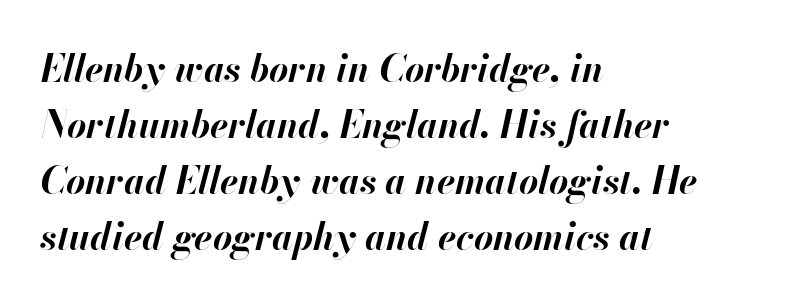
{"italic": "yes", "lean": "right", "slant_degrees": 13, "bold": "yes", "weight": "bold", "width": "normal", "stroke_contrast": "high", "x_height": "small", "monospaced": "no", "underline": "no", "align": "left", "line_spacing": "normal", "line_spacing_ratio": 1.51, "letter_spacing": "normal", "letter_spacing_em": 0.0, "glyph_px": 37}
